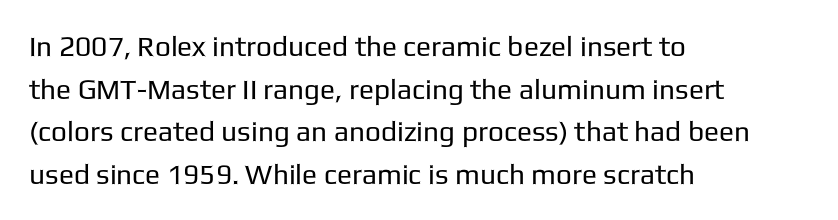
The image shows 28 px regular-weight sans-serif type, upright; set left-aligned, normal line spacing (1.52x), normal letter spacing, not underlined; low stroke contrast and a medium x-height.
